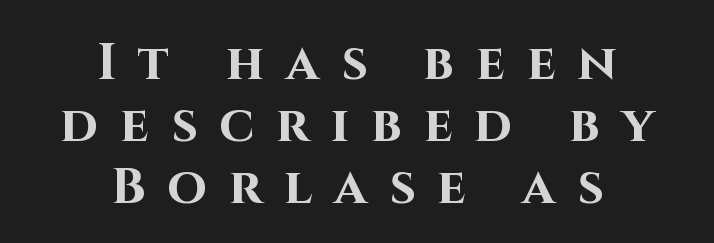
{"serif": "no", "italic": "no", "bold": "yes", "weight": "bold", "width": "normal", "stroke_contrast": "high", "x_height": "large", "monospaced": "no", "underline": "no", "align": "center", "line_spacing_ratio": 1.22, "letter_spacing": "wide", "letter_spacing_em": 0.43, "glyph_px": 51}
